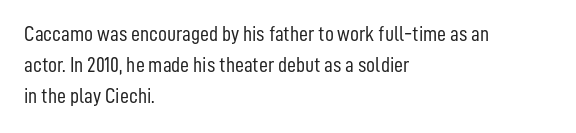
Summary of vertical rhythm: regular, with standard interline spacing. Short note: letters normally spaced. The font's upright variant was chosen for this text. Casual observation: everything's shoved over to the left.
